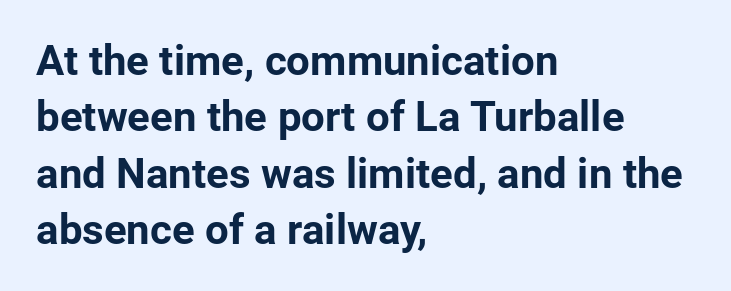
Q: Is the text bold? A: Yes.
Q: Is the text italic (slanted)? A: No, it is upright.
Q: Is the typeface a serif or a sans-serif typeface? A: Sans-serif.
Q: Is the text underlined? A: No.
Q: How is the paragraph aligned? A: Left-aligned.
Q: Is the spacing between letters normal or unusually wide? A: Normal.
Q: Is the spacing between lines tight, normal or loose? A: Normal.
Q: Width (condensed, normal, or wide)? A: Normal.
Q: Stroke contrast? A: Low.
Q: x-height? A: Medium.
Q: Monospaced? A: No.
